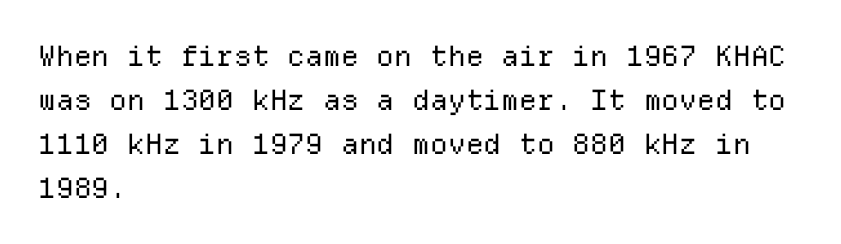
A typesetter would call this leading conventional body-copy spacing. Tracking here is standard; glyphs follow each other at the usual distance. Alignment: flush left. The face looks like a standard text weight, possibly lighter. The letters stand straight up with perfectly vertical stems.
